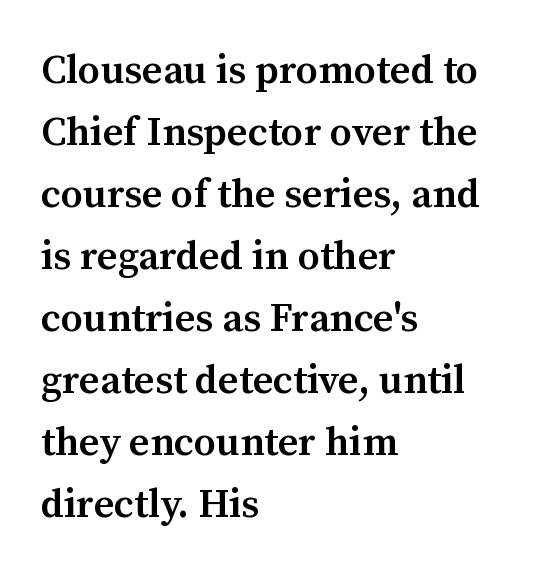
This sample uses a serif face. A fair bit of extra ink — the face is semibold, not bold. In CSS terms this would be text-align: left. There is no visible air inserted between adjacent glyphs. Spacing verdict: proportional, widths tailored to each character.
